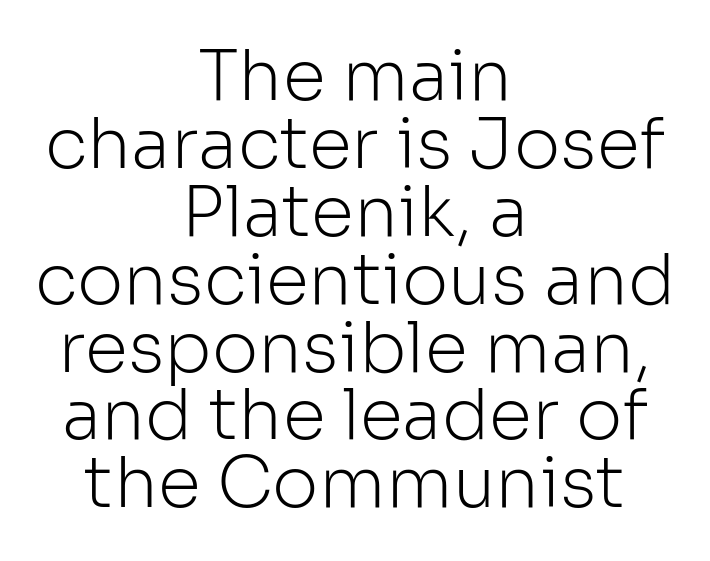
Q: Is the text bold? A: No.
Q: Is the text italic (slanted)? A: No, it is upright.
Q: Is the typeface a serif or a sans-serif typeface? A: Sans-serif.
Q: Is the text underlined? A: No.
Q: How is the paragraph aligned? A: Centered.
Q: Is the spacing between letters normal or unusually wide? A: Normal.
Q: Is the spacing between lines tight, normal or loose? A: Tight.
Q: Width (condensed, normal, or wide)? A: Normal.
Q: Stroke contrast? A: Low.
Q: x-height? A: Medium.
Q: Monospaced? A: No.
